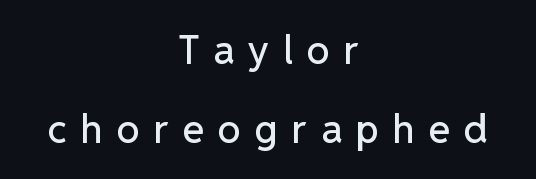
Q: Is the text italic (slanted)? A: No, it is upright.
Q: Is the typeface a serif or a sans-serif typeface? A: Sans-serif.
Q: Is the text underlined? A: No.
Q: How is the paragraph aligned? A: Centered.
Q: Is the spacing between letters normal or unusually wide? A: Unusually wide.
Q: Is the spacing between lines tight, normal or loose? A: Loose.
Q: Width (condensed, normal, or wide)? A: Normal.
Q: Stroke contrast? A: Low.
Q: x-height? A: Medium.
Q: Monospaced? A: No.
